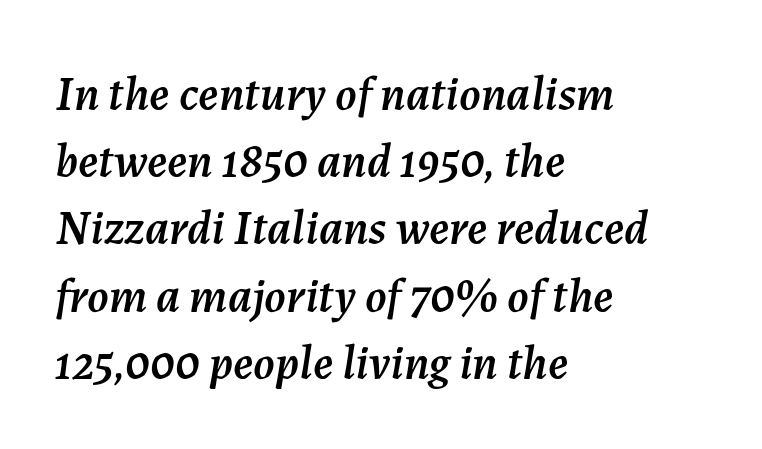
The image shows 48 px text type, italic (leaning right); set left-aligned, normal line spacing (1.4x), normal letter spacing, not underlined; medium stroke contrast and a medium x-height.
